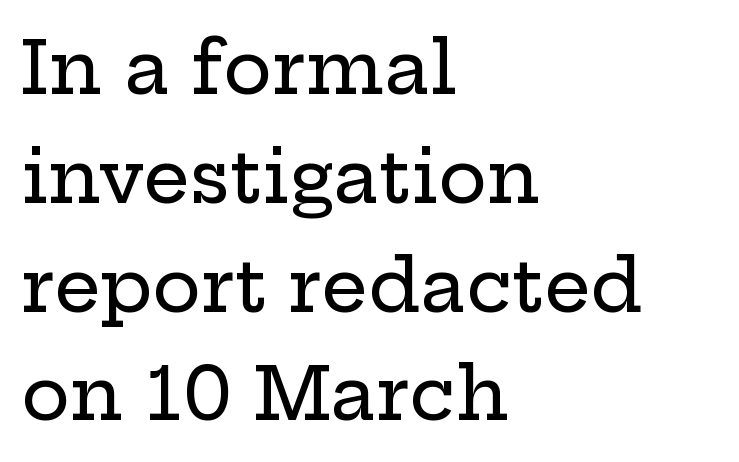
What kind of face is this? One with serifs. Underlining? Definitely not there. The setting favours the left margin, as ordinary paragraphs usually do. Is this a fixed-width face? No — the glyphs have proportional, varying widths. The passage shown has conventional tracking throughout. Leading matches the norm, producing a regular column.
